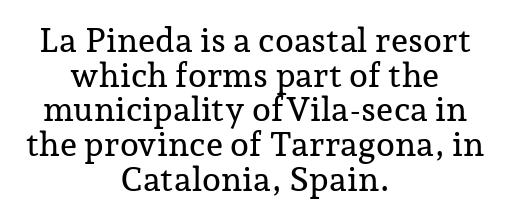
Each line is balanced around a shared central axis. A typesetter would call this proportional, since set widths differ per character. What stands out about the letter spacing? Nothing — it is the standard amount. It's the straight-up-and-down kind of type.
